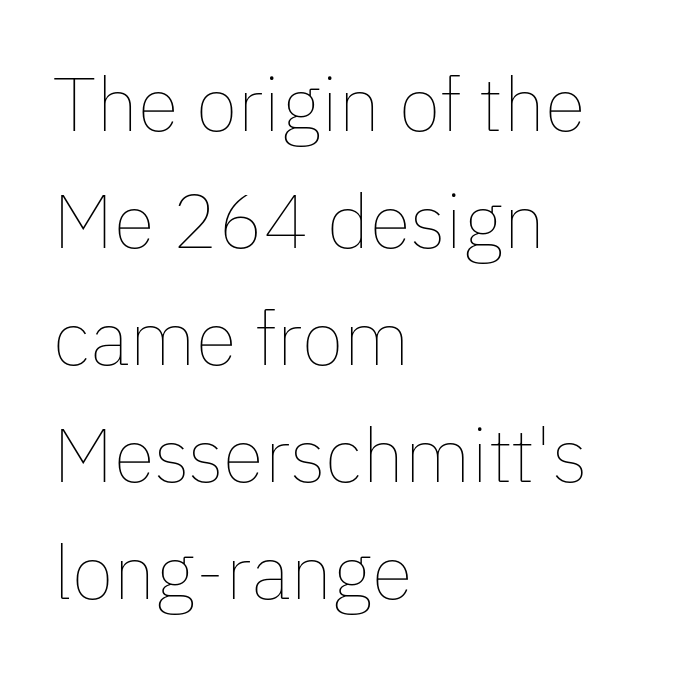
Notice how the stems are strictly vertical — no italics here. Which margin do the lines hug? The left one — the right edge is uneven. Unmarked baselines from the first word to the last. Characters follow at the spacing the type designer built in. This block has exactly the height ordinary leading produces. The font is comparable to plain body text, perhaps lighter.
